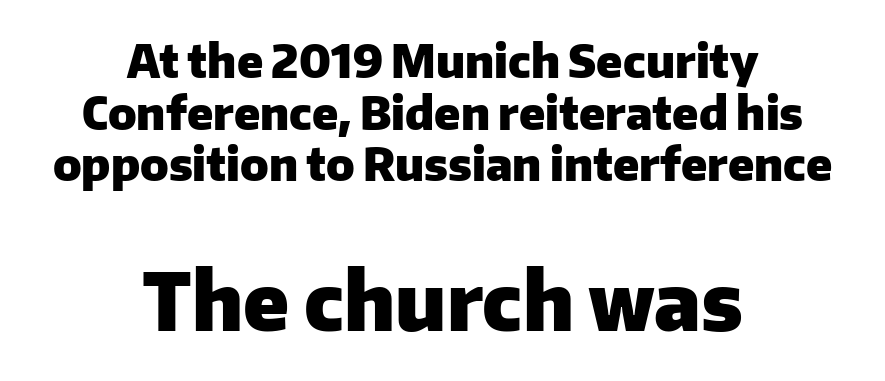
The image shows 79 px heavy sans-serif type, upright; set centered, tight line spacing (1.15x), normal letter spacing, not underlined; the second (bottom) block is 1.76x larger; low stroke contrast and a medium x-height.
